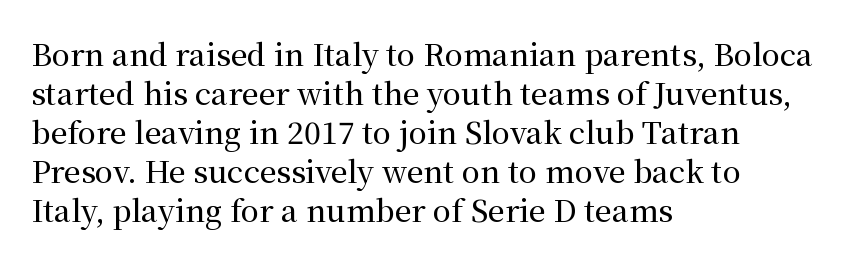
The image shows 30 px serif type, upright; set left-aligned, normal line spacing (1.3x), normal letter spacing, not underlined; medium stroke contrast and a medium x-height.
